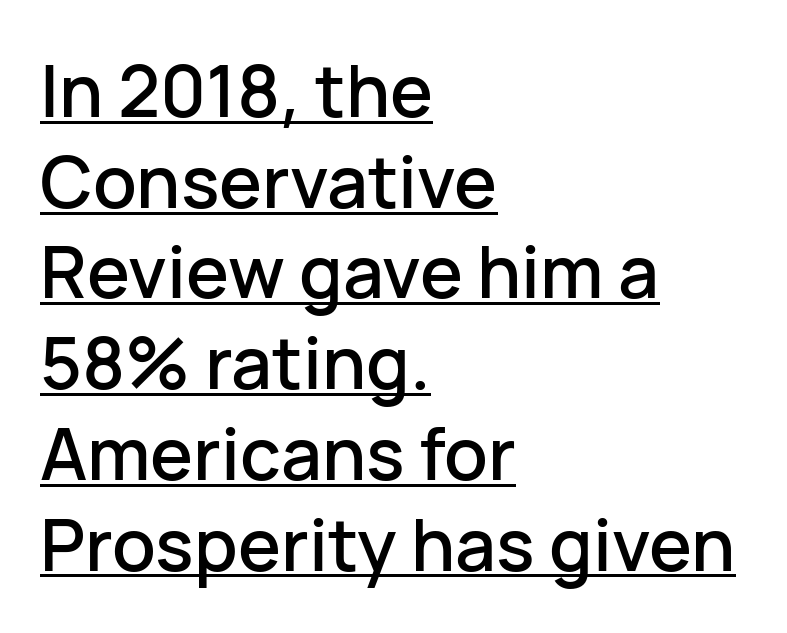
These lines were composed using upright roman letters. Is this a sans? Yes — the strokes have no serifs. This rendering features underlined lettering. Baseline-to-baseline distance is the conventional proportion of letter height. One-word summary of the alignment: left. Standard letterfit; no display-style spreading of the glyphs.
